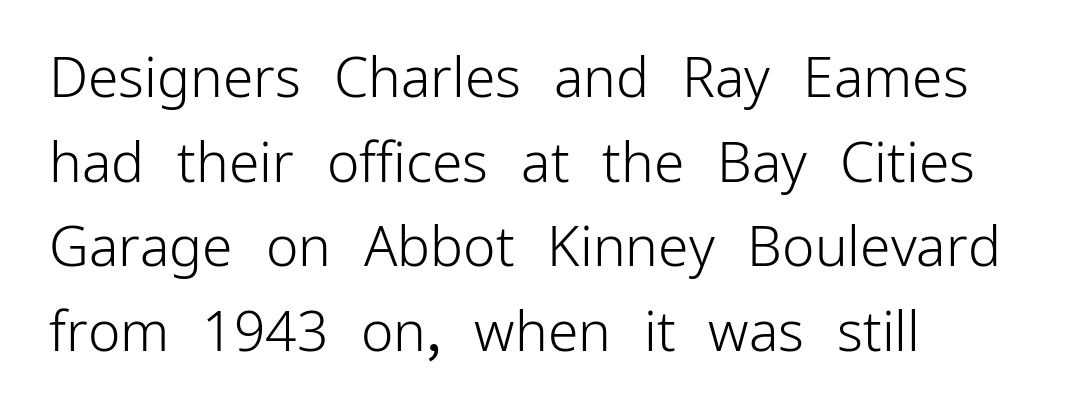
The image shows 55 px light sans-serif type, upright; set left-aligned, normal line spacing (1.54x), normal letter spacing, not underlined; low stroke contrast and a medium x-height.
